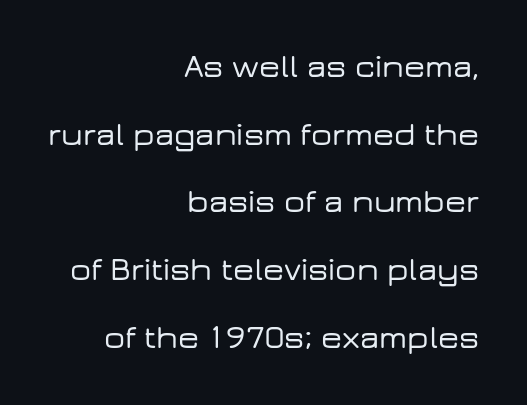
The image shows 33 px wide sans-serif type, upright; set right-aligned, loose line spacing (2.05x), normal letter spacing, not underlined; low stroke contrast and a medium x-height.
